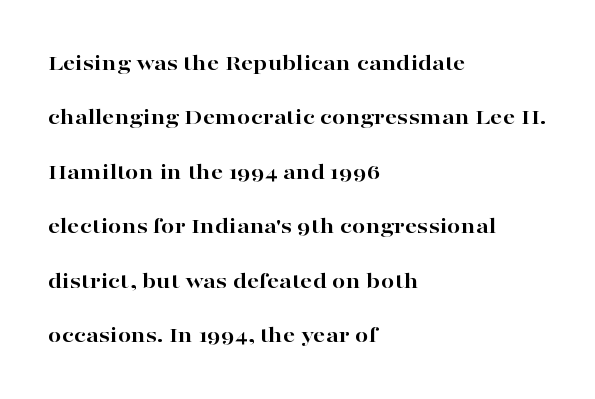
The image shows 24 px bold type, upright; set left-aligned, loose line spacing (2.27x), normal letter spacing, not underlined.
